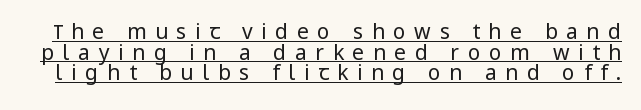
The image shows 21 px text type, upright; set tight line spacing (0.98x), unusually wide letter spacing (+0.41 em), underlined.
